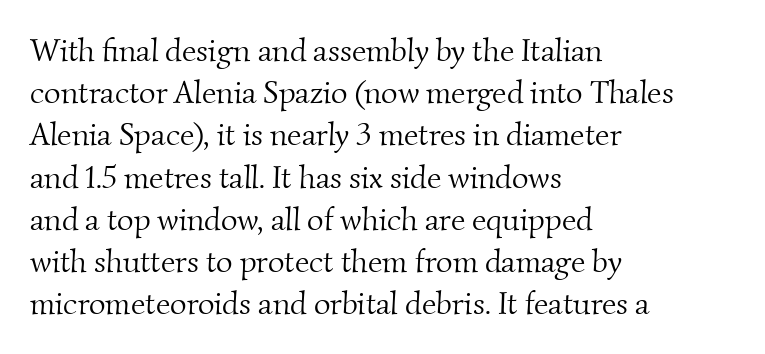
{"serif": "yes", "bold": "no", "weight": "light", "width": "normal", "stroke_contrast": "medium", "x_height": "small", "monospaced": "no", "underline": "no", "align": "left", "line_spacing": "normal", "line_spacing_ratio": 1.32, "letter_spacing": "normal", "letter_spacing_em": 0.0, "glyph_px": 32}
